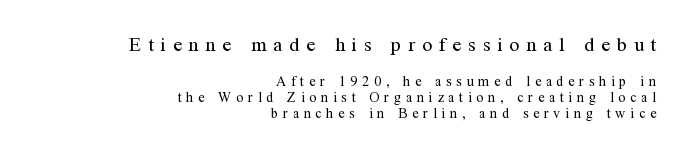
Q: Is the text bold? A: No.
Q: Is the text italic (slanted)? A: No, it is upright.
Q: Is the text underlined? A: No.
Q: How is the paragraph aligned? A: Right-aligned.
Q: Is the spacing between letters normal or unusually wide? A: Unusually wide.
Q: Is the spacing between lines tight, normal or loose? A: Tight.
Q: Which block of text is set in a larger size, the first (top) or the second (bottom)? A: The first (top) one.
